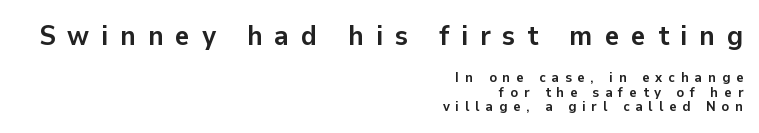
How heavy is the stroke? Heavy — this is a bold. Students, note that the glyphs here are deliberately spaced far apart. The initial chunk of copy outweighs the following chunk in type size. The paragraph shown leans on its right margin. Characters remain perfectly vertical along every line.
